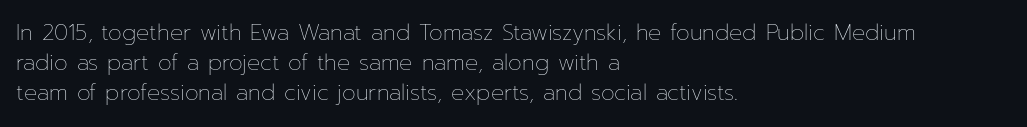
{"italic": "no", "bold": "no", "underline": "no", "align": "left", "line_spacing": "normal", "line_spacing_ratio": 1.37, "letter_spacing": "normal", "letter_spacing_em": 0.0, "glyph_px": 22}
